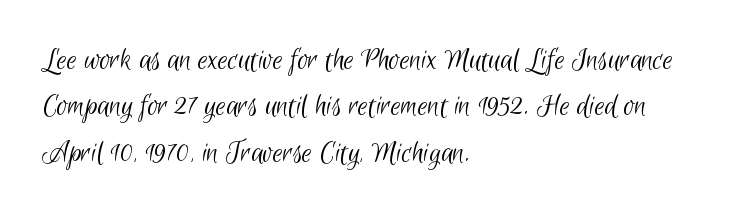
Q: Is the text bold? A: No.
Q: Is the typeface a serif or a sans-serif typeface? A: Sans-serif.
Q: Is the text underlined? A: No.
Q: How is the paragraph aligned? A: Left-aligned.
Q: Is the spacing between letters normal or unusually wide? A: Normal.
Q: Is the spacing between lines tight, normal or loose? A: Normal.
Q: Width (condensed, normal, or wide)? A: Condensed.
Q: Stroke contrast? A: Low.
Q: x-height? A: Small.
Q: Monospaced? A: No.
